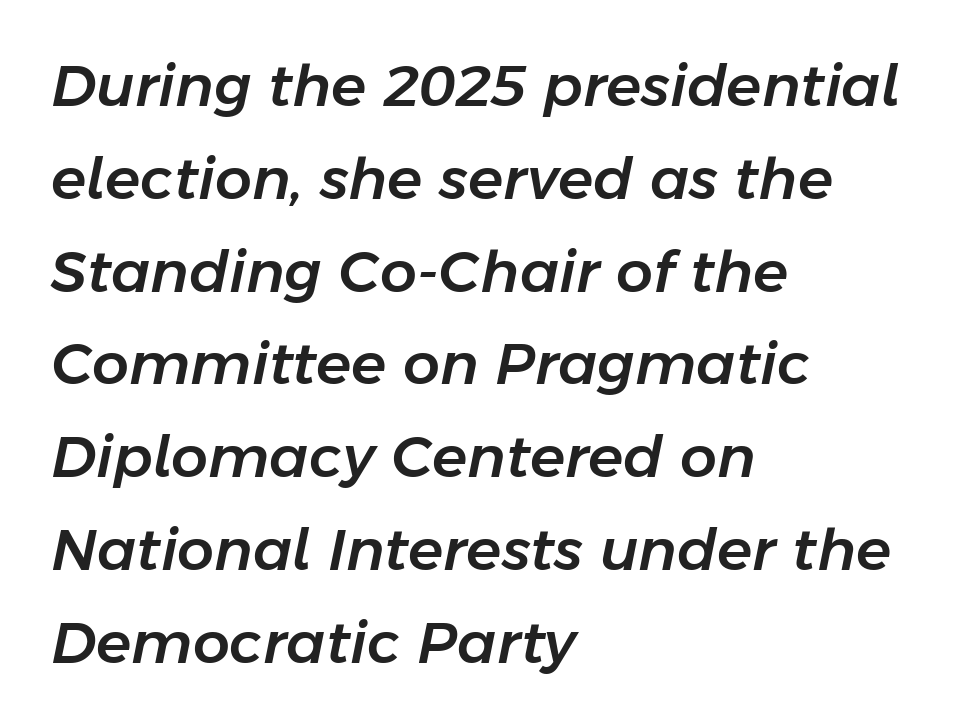
{"italic": "yes", "lean": "right", "slant_degrees": 11, "width": "normal", "stroke_contrast": "low", "x_height": "medium", "monospaced": "no", "underline": "no", "align": "left", "line_spacing": "normal", "line_spacing_ratio": 1.6, "letter_spacing": "normal", "letter_spacing_em": 0.0, "glyph_px": 58}
